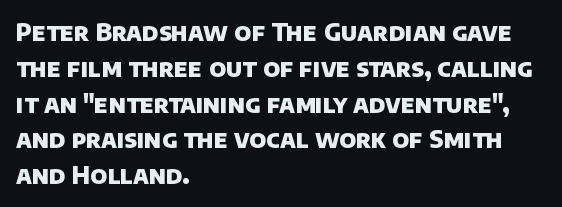
The image shows 24 px bold type; set left-aligned, normal line spacing (1.49x), normal letter spacing, not underlined.
